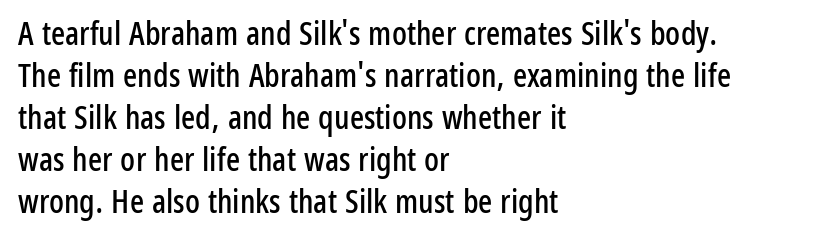
The image shows 33 px condensed sans-serif type, upright; set left-aligned, normal line spacing (1.27x), normal letter spacing, not underlined; low stroke contrast and a medium x-height.
